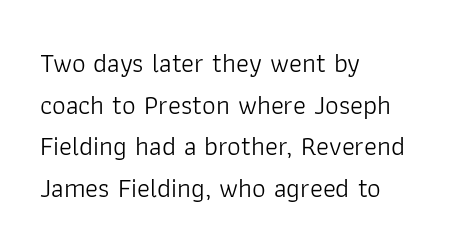
{"italic": "no", "bold": "no", "underline": "no", "align": "left", "line_spacing": "normal", "line_spacing_ratio": 1.54, "letter_spacing": "normal", "letter_spacing_em": 0.0, "glyph_px": 27}
